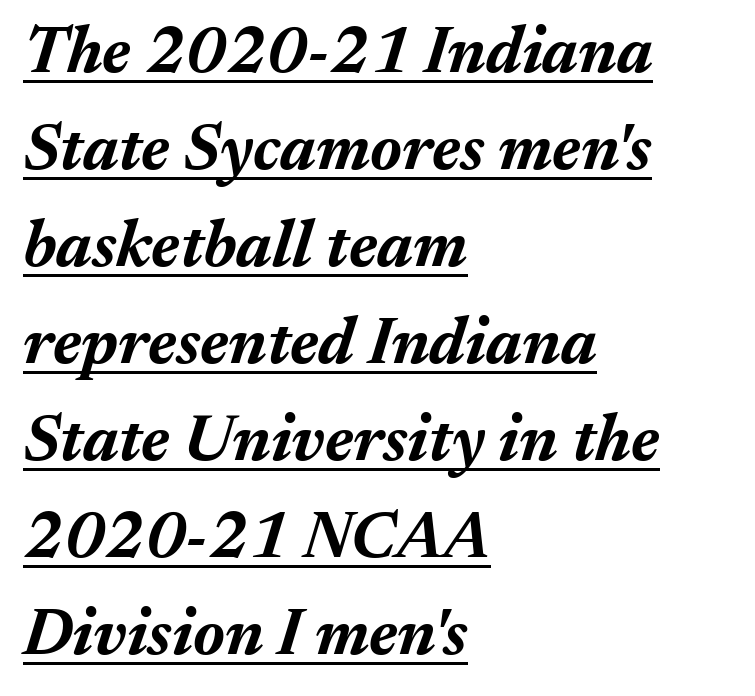
Q: Is the text bold? A: Yes.
Q: Is the text italic (slanted)? A: Yes, it leans right by about 17 degrees.
Q: Is the text underlined? A: Yes.
Q: How is the paragraph aligned? A: Left-aligned.
Q: Is the spacing between letters normal or unusually wide? A: Normal.
Q: Is the spacing between lines tight, normal or loose? A: Normal.
Q: Width (condensed, normal, or wide)? A: Normal.
Q: Stroke contrast? A: Medium.
Q: x-height? A: Medium.
Q: Monospaced? A: No.
